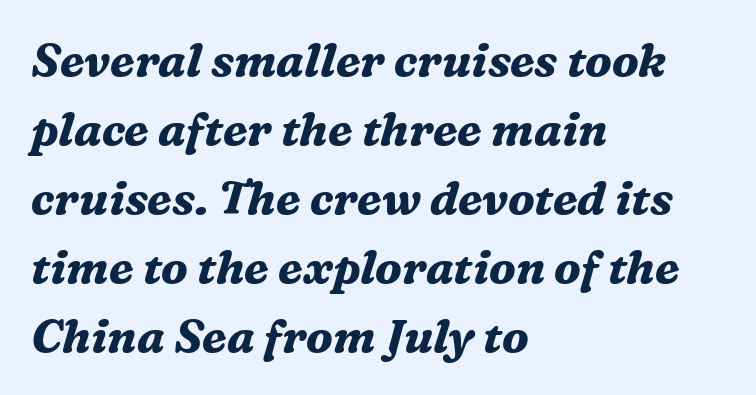
{"serif": "yes", "italic": "yes", "lean": "right", "slant_degrees": 16, "bold": "yes", "weight": "bold", "width": "normal", "stroke_contrast": "medium", "x_height": "medium", "monospaced": "no", "underline": "no", "align": "left", "line_spacing": "normal", "line_spacing_ratio": 1.5, "letter_spacing": "normal", "letter_spacing_em": 0.0, "glyph_px": 46}
